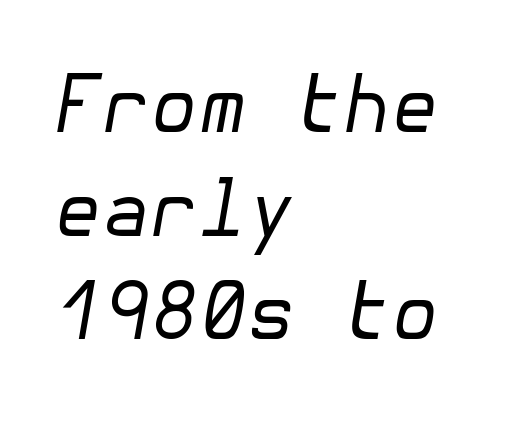
The image shows 78 px regular-weight type, italic (leaning right); set left-aligned, normal line spacing (1.33x), normal letter spacing, not underlined; low stroke contrast and a medium x-height.
